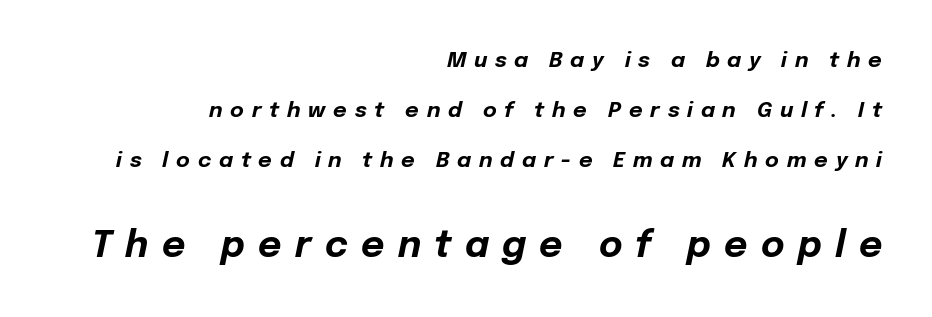
{"italic": "yes", "lean": "right", "slant_degrees": 12, "bold": "yes", "weight": "bold", "width": "normal", "stroke_contrast": "low", "x_height": "medium", "monospaced": "no", "underline": "no", "align": "right", "line_spacing": "loose", "line_spacing_ratio": 2.37, "letter_spacing": "wide", "letter_spacing_em": 0.37, "larger_block": "second", "size_ratio": 1.71, "glyph_px": 36}
